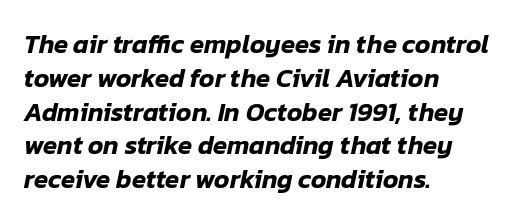
The image shows 26 px text type, italic (leaning right); set left-aligned, normal line spacing (1.3x), normal letter spacing, not underlined.
